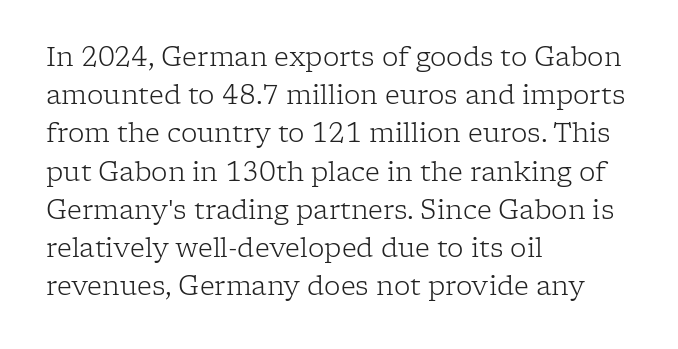
The vertical gap from one line to the next is medium. Quick note: underline off. The characters are drawn with everyday or finer stroke widths. A typesetter would mark this as roman, not italic. Caption: multi-line text, flush left, ragged right.
